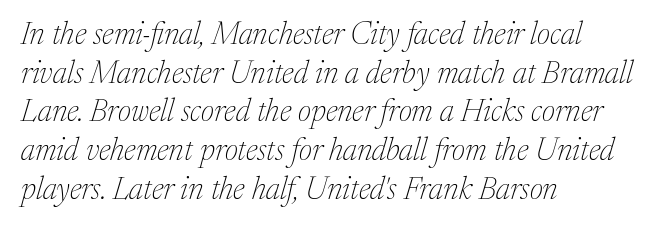
Varying glyph widths throughout — classic text-font behaviour. Quick note: interline space is typical. A serif font was chosen for this passage. The rag falls on the right side of this text block. The words here are not underlined. Quick note: italic.
